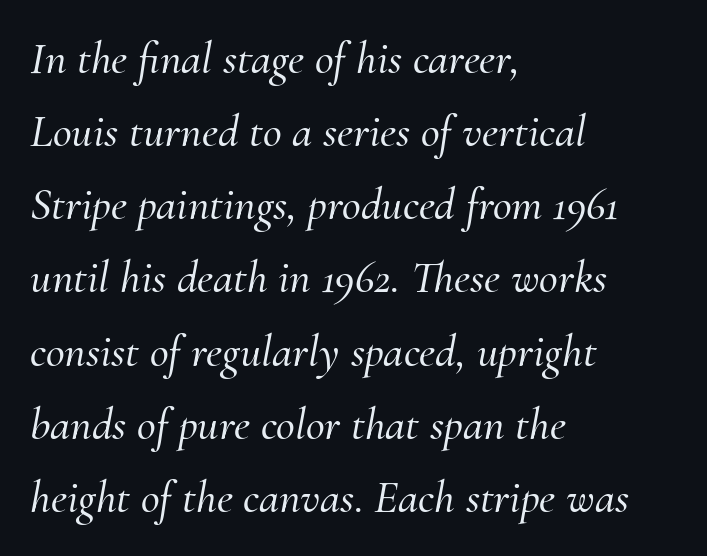
Q: Is the text italic (slanted)? A: Yes, it leans right by about 10 degrees.
Q: Is the typeface a serif or a sans-serif typeface? A: Serif.
Q: Is the text underlined? A: No.
Q: How is the paragraph aligned? A: Left-aligned.
Q: Is the spacing between letters normal or unusually wide? A: Normal.
Q: Is the spacing between lines tight, normal or loose? A: Normal.
Q: Width (condensed, normal, or wide)? A: Normal.
Q: Stroke contrast? A: Medium.
Q: x-height? A: Small.
Q: Monospaced? A: No.
